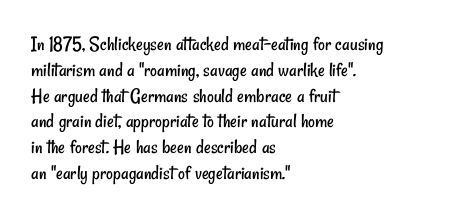
Q: Is the text bold? A: No.
Q: Is the text underlined? A: No.
Q: How is the paragraph aligned? A: Left-aligned.
Q: Is the spacing between letters normal or unusually wide? A: Normal.
